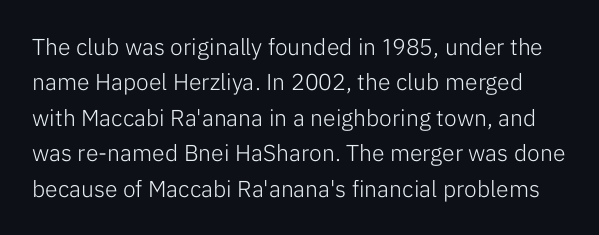
{"italic": "no", "bold": "no", "underline": "no", "line_spacing": "normal", "line_spacing_ratio": 1.54, "letter_spacing": "normal", "letter_spacing_em": 0.0, "glyph_px": 23}
